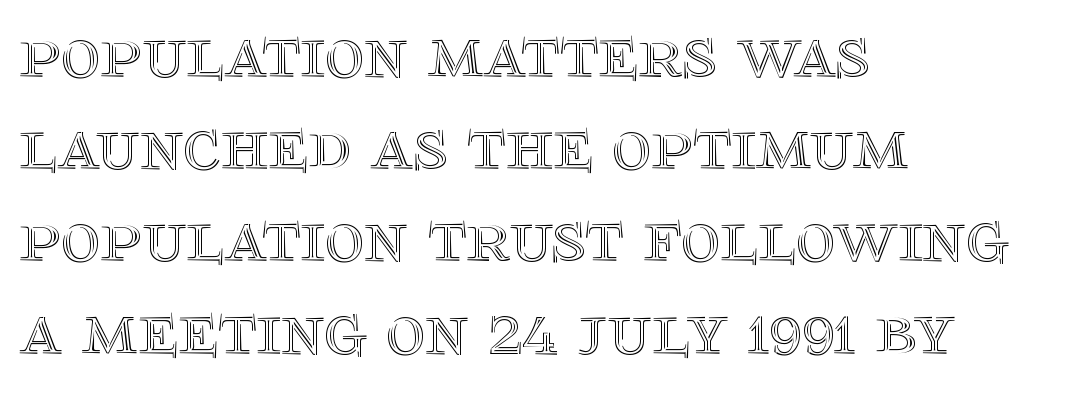
Q: Is the text italic (slanted)? A: No, it is upright.
Q: Is the text underlined? A: No.
Q: How is the paragraph aligned? A: Left-aligned.
Q: Is the spacing between letters normal or unusually wide? A: Normal.
Q: Width (condensed, normal, or wide)? A: Normal.
Q: x-height? A: Large.
Q: Monospaced? A: No.
